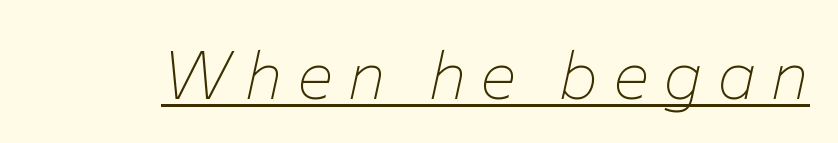
The image shows 68 px thin type, italic (leaning right); set unusually wide letter spacing (+0.21 em), underlined; low stroke contrast and a medium x-height.
